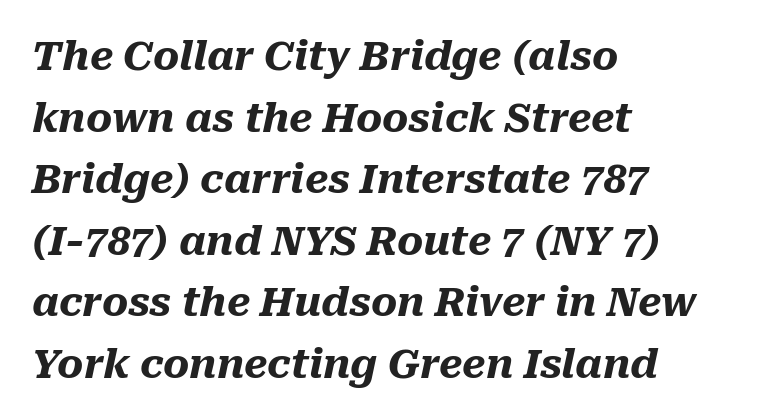
The image shows 40 px heavy type, italic (leaning right); set left-aligned, normal line spacing (1.54x), normal letter spacing, not underlined; medium stroke contrast and a medium x-height.
